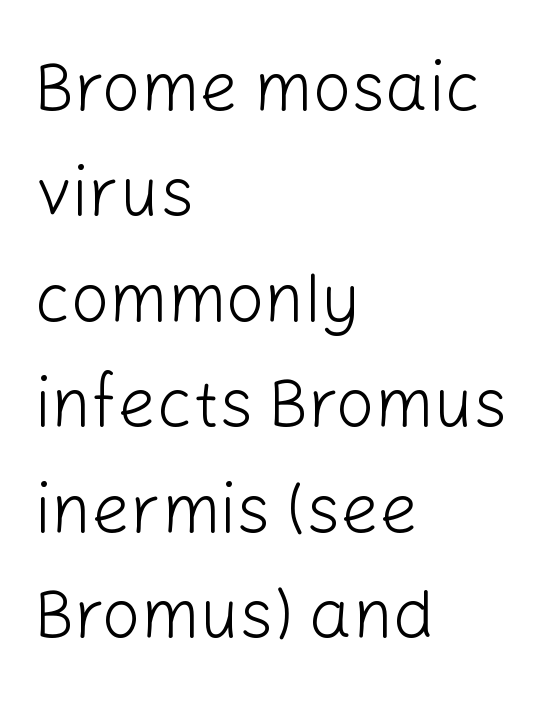
{"serif": "no", "italic": "no", "bold": "no", "weight": "light", "width": "normal", "stroke_contrast": "low", "x_height": "medium", "monospaced": "no", "underline": "no", "align": "left", "line_spacing": "normal", "line_spacing_ratio": 1.55, "letter_spacing": "normal", "letter_spacing_em": 0.0, "glyph_px": 68}
